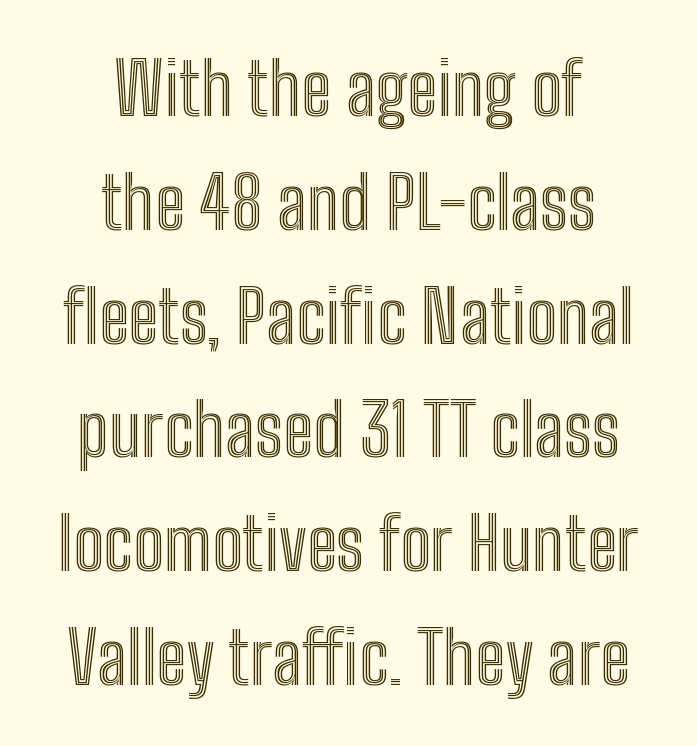
The passage is arranged like a title page — every line centered. The area under the type is left untouched. The passage shown is typed in a proportional face where columns would drift. This rendering leaves character spacing at its baseline value. The letters stand upright; this is a roman face.
